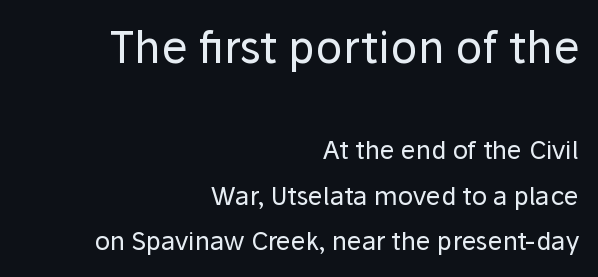
Alignment: flush right. You could not count columns in this text — the font is proportionally spaced. No extra ink here — the face is not bold. How are the letters spaced? Ordinarily, with no added tracking.
